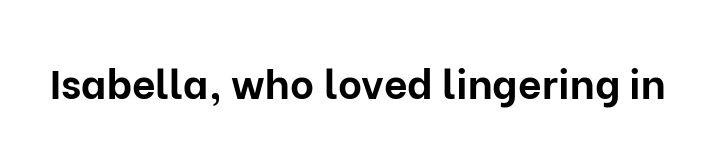
The lettering holds an erect, upright posture throughout. In terms of weight, the rendering is a true, heavy bold. Beneath every word, the page is bare. The type family on display is of the sans-serif kind. Does extra space separate the letters? No, they use regular spacing. Each letter keeps its own natural width here, so spacing adapts to shape.
